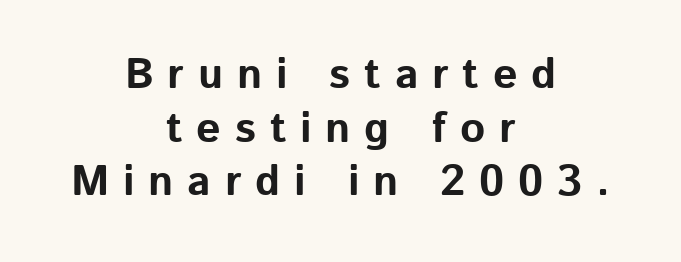
{"serif": "no", "italic": "no", "bold": "yes", "weight": "bold", "width": "normal", "stroke_contrast": "low", "x_height": "medium", "monospaced": "no", "underline": "no", "align": "center", "line_spacing": "normal", "line_spacing_ratio": 1.25, "letter_spacing": "wide", "letter_spacing_em": 0.32, "glyph_px": 43}
